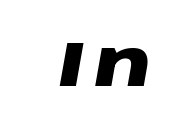
The font is running at its bold setting. The space directly below the letters is spotless. Looks like regular typesetting: each glyph gets only the width it needs. The specimen reads as italic at a glance.
